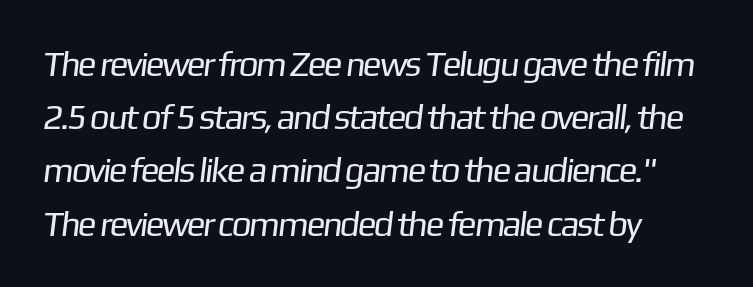
The image shows 35 px regular-weight sans-serif type; set left-aligned, normal line spacing (1.52x), normal letter spacing, not underlined; low stroke contrast and a medium x-height.
